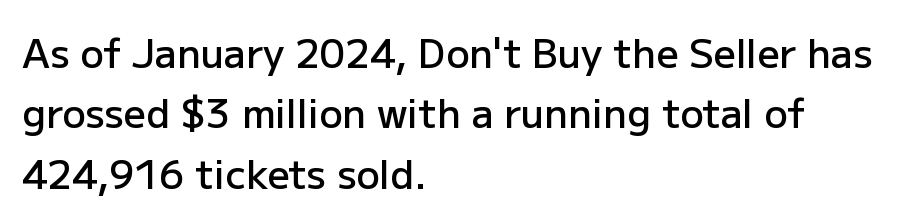
{"serif": "no", "italic": "no", "bold": "semi", "weight": "semibold", "width": "normal", "stroke_contrast": "low", "x_height": "medium", "monospaced": "no", "underline": "no", "align": "left", "line_spacing": "normal", "line_spacing_ratio": 1.55, "letter_spacing": "normal", "letter_spacing_em": 0.0, "glyph_px": 39}
